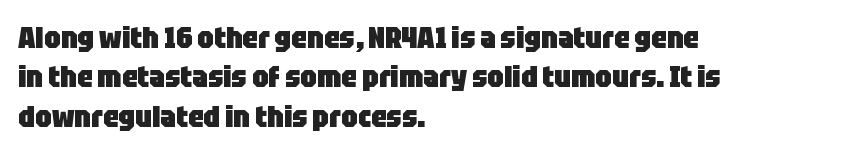
Q: Is the text bold? A: Yes.
Q: Is the text italic (slanted)? A: No, it is upright.
Q: Is the typeface a serif or a sans-serif typeface? A: Sans-serif.
Q: Is the text underlined? A: No.
Q: How is the paragraph aligned? A: Left-aligned.
Q: Is the spacing between letters normal or unusually wide? A: Normal.
Q: Is the spacing between lines tight, normal or loose? A: Normal.
Q: Width (condensed, normal, or wide)? A: Condensed.
Q: Stroke contrast? A: Low.
Q: x-height? A: Large.
Q: Monospaced? A: No.
